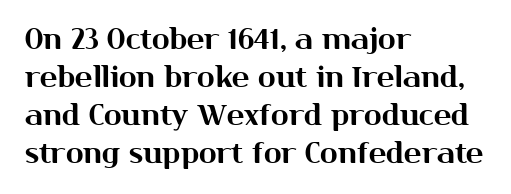
{"serif": "no", "italic": "no", "width": "normal", "stroke_contrast": "medium", "x_height": "medium", "monospaced": "no", "underline": "no", "align": "left", "line_spacing": "normal", "line_spacing_ratio": 1.31, "letter_spacing": "normal", "letter_spacing_em": 0.0, "glyph_px": 29}
